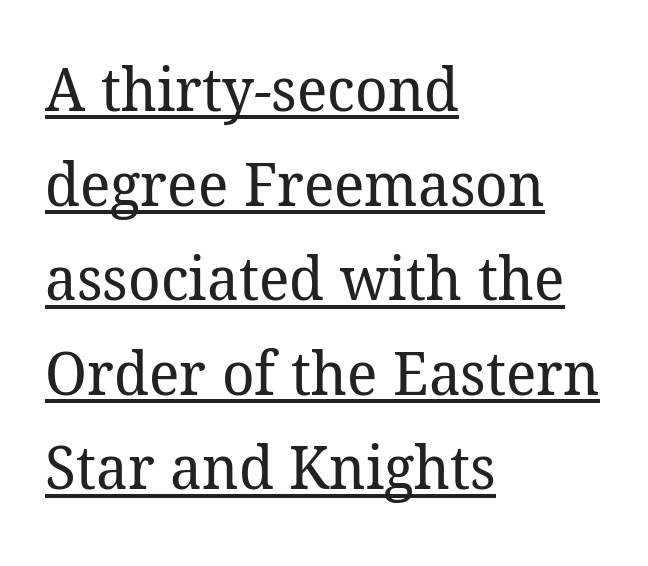
The image shows 61 px regular-weight serif type; set left-aligned, normal line spacing (1.55x), normal letter spacing, underlined; low stroke contrast and a medium x-height.
